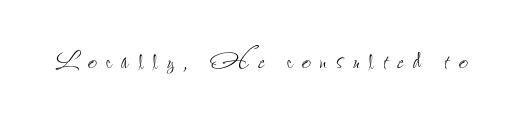
Q: Is the text bold? A: No.
Q: Is the text italic (slanted)? A: Yes.
Q: Is the text underlined? A: No.
Q: Is the spacing between letters normal or unusually wide? A: Unusually wide.
Q: Width (condensed, normal, or wide)? A: Condensed.
Q: Stroke contrast? A: Low.
Q: x-height? A: Small.
Q: Monospaced? A: No.
